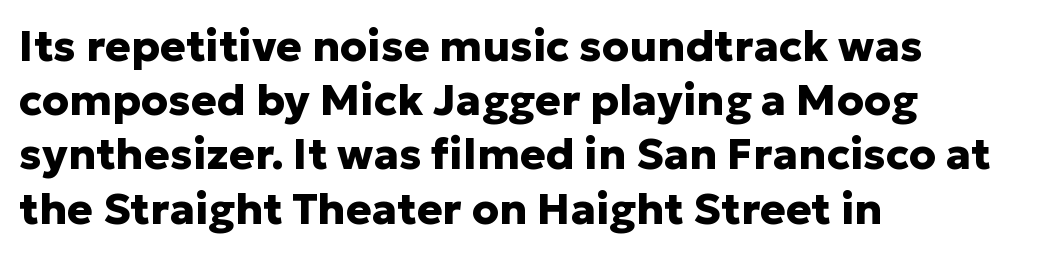
The image shows 43 px heavy sans-serif type, upright; set left-aligned, normal line spacing (1.26x), normal letter spacing, not underlined; low stroke contrast and a medium x-height.
